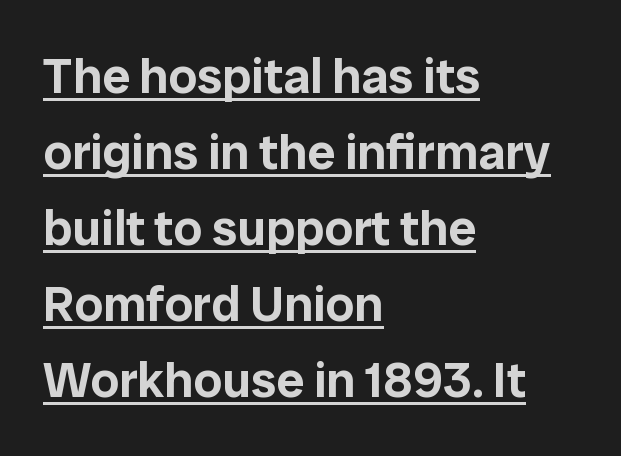
Q: Is the text italic (slanted)? A: No, it is upright.
Q: Is the typeface a serif or a sans-serif typeface? A: Sans-serif.
Q: Is the text underlined? A: Yes.
Q: How is the paragraph aligned? A: Left-aligned.
Q: Is the spacing between letters normal or unusually wide? A: Normal.
Q: Is the spacing between lines tight, normal or loose? A: Normal.
Q: Width (condensed, normal, or wide)? A: Normal.
Q: Stroke contrast? A: Low.
Q: x-height? A: Medium.
Q: Monospaced? A: No.
